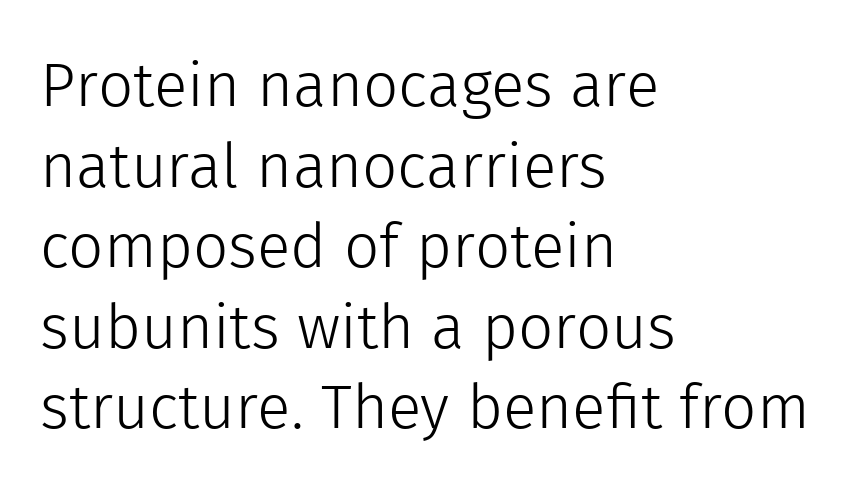
{"serif": "no", "italic": "no", "bold": "no", "weight": "light", "width": "normal", "x_height": "medium", "monospaced": "no", "underline": "no", "align": "left", "line_spacing": "normal", "line_spacing_ratio": 1.3, "letter_spacing": "normal", "letter_spacing_em": 0.0, "glyph_px": 62}
